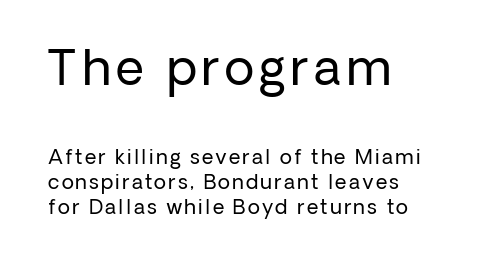
{"serif": "no", "italic": "no", "bold": "no", "weight": "regular", "width": "normal", "stroke_contrast": "low", "x_height": "medium", "monospaced": "no", "underline": "no", "align": "left", "line_spacing": "normal", "line_spacing_ratio": 1.26, "larger_block": "first", "size_ratio": 2.45, "glyph_px": 49}
